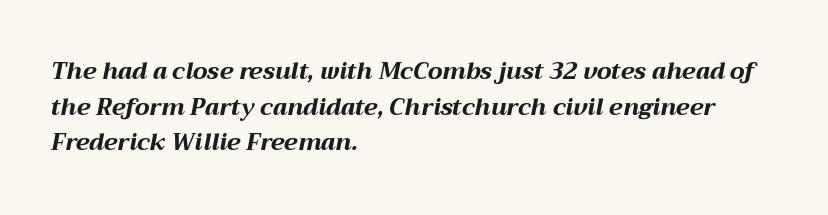
The image shows 23 px bold type, italic (leaning right); set left-aligned, normal line spacing (1.55x), normal letter spacing, not underlined.
